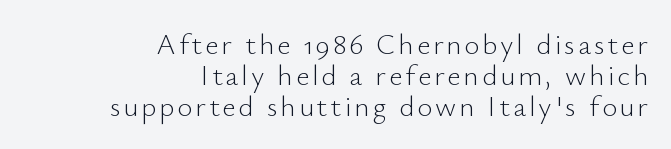
Q: Is the text bold? A: No.
Q: Is the text italic (slanted)? A: No, it is upright.
Q: Is the typeface a serif or a sans-serif typeface? A: Sans-serif.
Q: Is the text underlined? A: No.
Q: How is the paragraph aligned? A: Right-aligned.
Q: Is the spacing between lines tight, normal or loose? A: Tight.
Q: Width (condensed, normal, or wide)? A: Normal.
Q: Stroke contrast? A: Low.
Q: x-height? A: Small.
Q: Monospaced? A: No.
